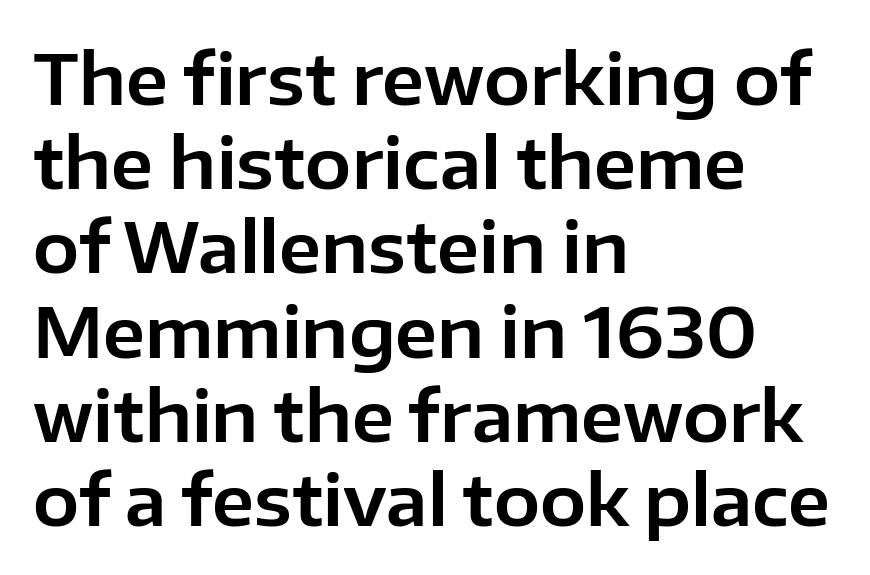
Honestly, there is no underline to notice here at all. Designer's note — italics off, roman on. Glyph-to-glyph distance matches everyday printed text. All the whitespace from short lines collects on the right. A typesetter would call this proportional, since set widths differ per character. Stroke terminals: plain, sans-serif.
